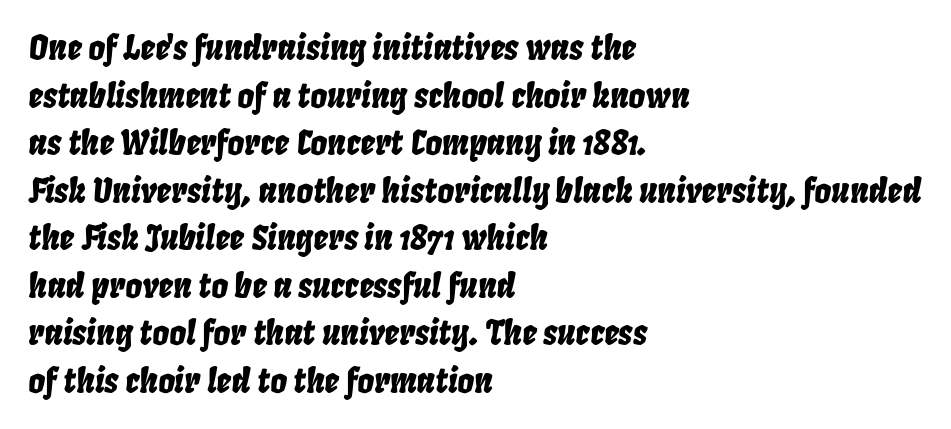
The image shows 33 px condensed type, italic (leaning right); set left-aligned, normal line spacing (1.44x), normal letter spacing, not underlined; low stroke contrast and a large x-height.
